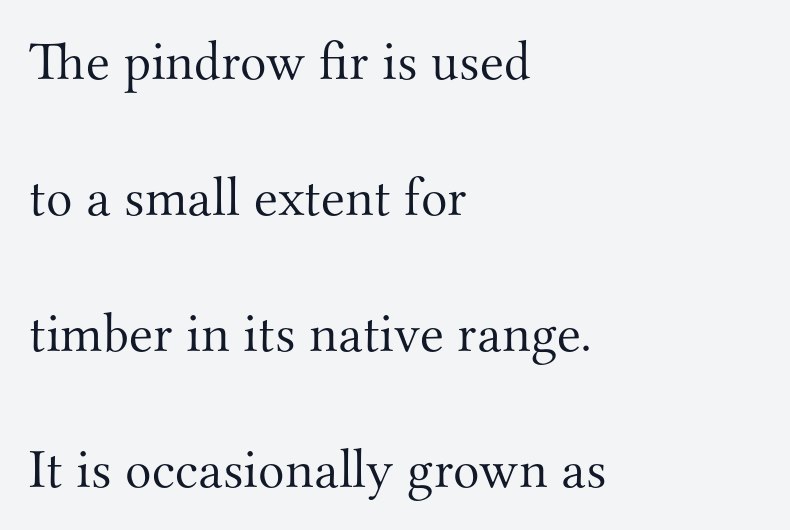
Think of a printed novel: that variable character pitch is what you see here. Yep, those are serifs on the letters. Alignment: flush left. Quick note: interline space is abundant. Compared with typical body copy, the letter spacing here is the same.
